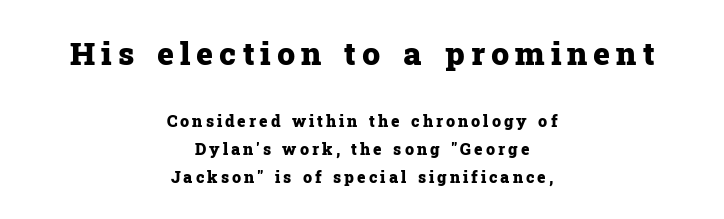
Q: Is the text bold? A: Yes.
Q: Is the text italic (slanted)? A: No, it is upright.
Q: Is the typeface a serif or a sans-serif typeface? A: Serif.
Q: Is the text underlined? A: No.
Q: How is the paragraph aligned? A: Centered.
Q: Which block of text is set in a larger size, the first (top) or the second (bottom)? A: The first (top) one.
Q: Width (condensed, normal, or wide)? A: Normal.
Q: Stroke contrast? A: Low.
Q: x-height? A: Medium.
Q: Monospaced? A: No.
